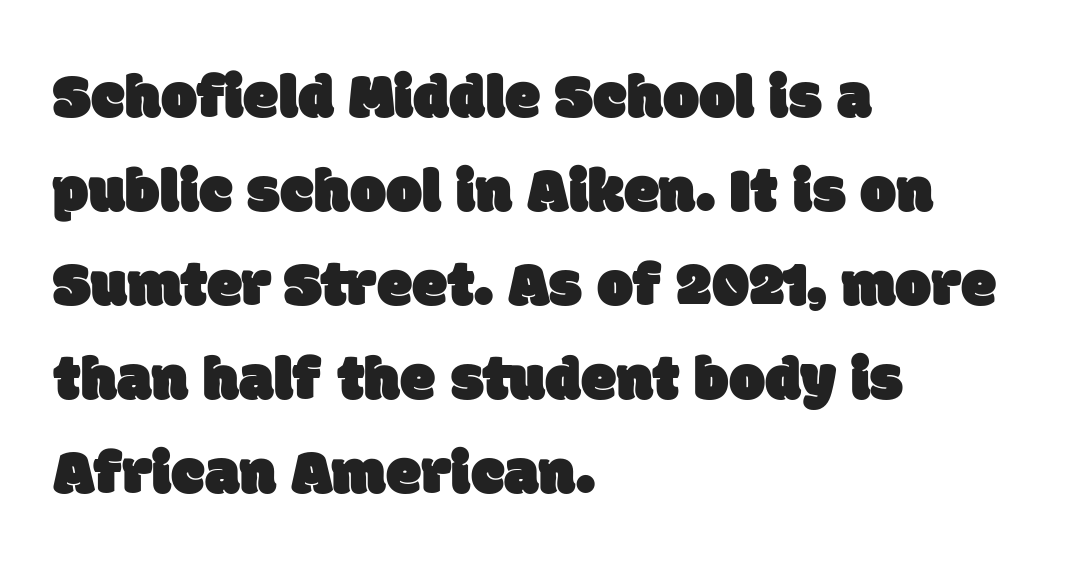
Evenly set lines give the paragraph a standard silhouette. The glyphs are unaccompanied by any horizontal stroke below them. Examine the stroke ends and you'll find no serifs. The ragged edge is on the right, which tells us the setting is flush left.
